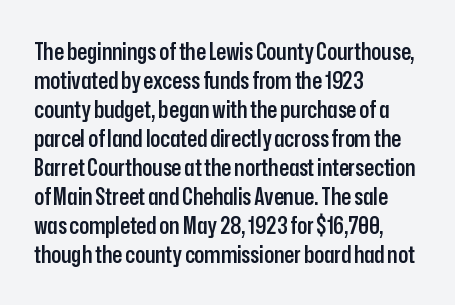
{"italic": "no", "bold": "semi", "underline": "no", "align": "left", "line_spacing": "normal", "line_spacing_ratio": 1.26, "letter_spacing": "normal", "letter_spacing_em": 0.0, "glyph_px": 23}
